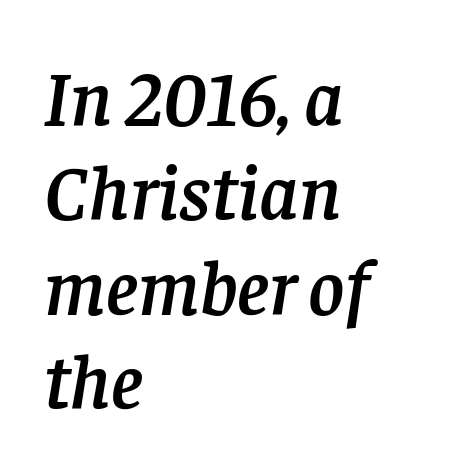
The image shows 78 px serif type, italic (leaning right); set left-aligned, line spacing 1.21x, normal letter spacing, not underlined; low stroke contrast and a large x-height.
